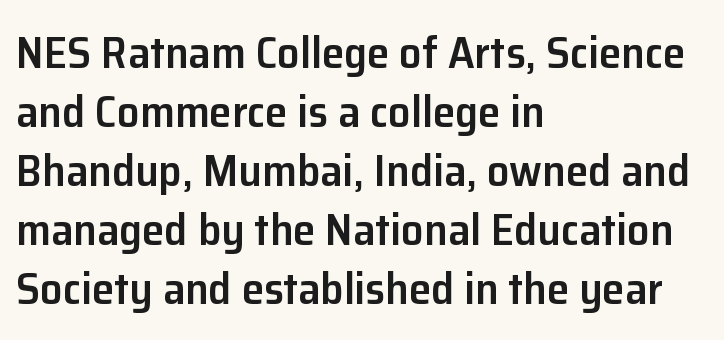
{"serif": "no", "italic": "no", "bold": "semi", "weight": "semibold", "width": "normal", "stroke_contrast": "low", "x_height": "medium", "monospaced": "no", "underline": "no", "align": "left", "line_spacing": "normal", "line_spacing_ratio": 1.31, "letter_spacing": "normal", "letter_spacing_em": 0.0, "glyph_px": 45}
